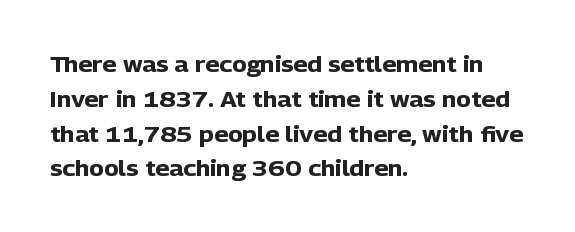
Q: Is the text bold? A: Yes.
Q: Is the text italic (slanted)? A: No, it is upright.
Q: Is the text underlined? A: No.
Q: How is the paragraph aligned? A: Left-aligned.
Q: Is the spacing between letters normal or unusually wide? A: Normal.
Q: Is the spacing between lines tight, normal or loose? A: Normal.
